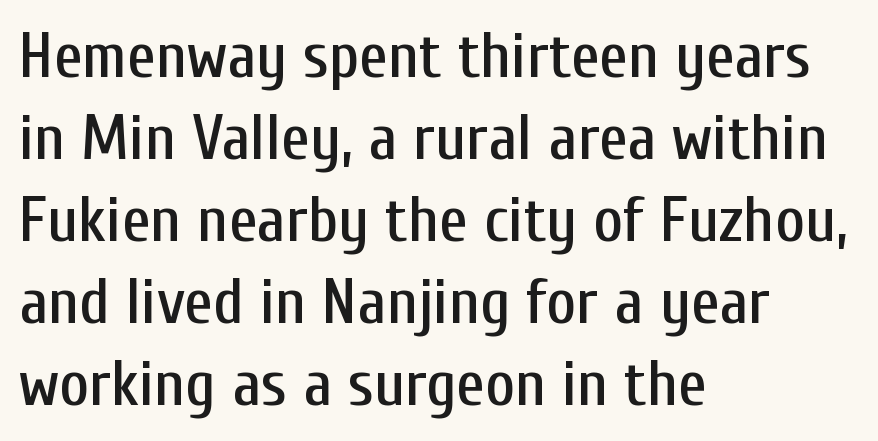
Q: Is the text italic (slanted)? A: No, it is upright.
Q: Is the typeface a serif or a sans-serif typeface? A: Sans-serif.
Q: Is the text underlined? A: No.
Q: How is the paragraph aligned? A: Left-aligned.
Q: Is the spacing between letters normal or unusually wide? A: Normal.
Q: Is the spacing between lines tight, normal or loose? A: Normal.
Q: Width (condensed, normal, or wide)? A: Condensed.
Q: Stroke contrast? A: Low.
Q: x-height? A: Medium.
Q: Monospaced? A: No.
